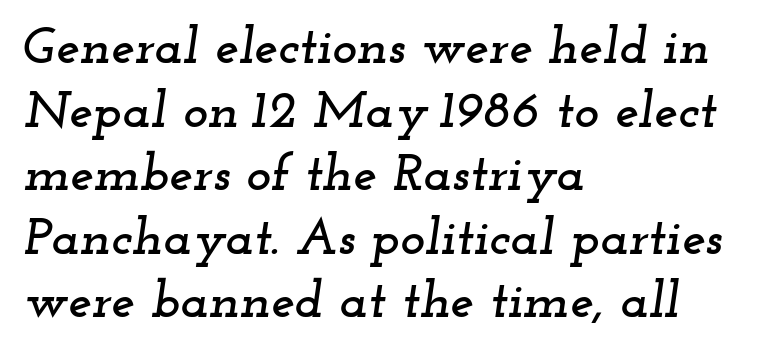
{"serif": "yes", "italic": "yes", "lean": "right", "slant_degrees": 12, "width": "wide", "stroke_contrast": "low", "x_height": "small", "monospaced": "no", "underline": "no", "align": "left", "line_spacing_ratio": 1.2, "letter_spacing": "normal", "letter_spacing_em": 0.0, "glyph_px": 53}
